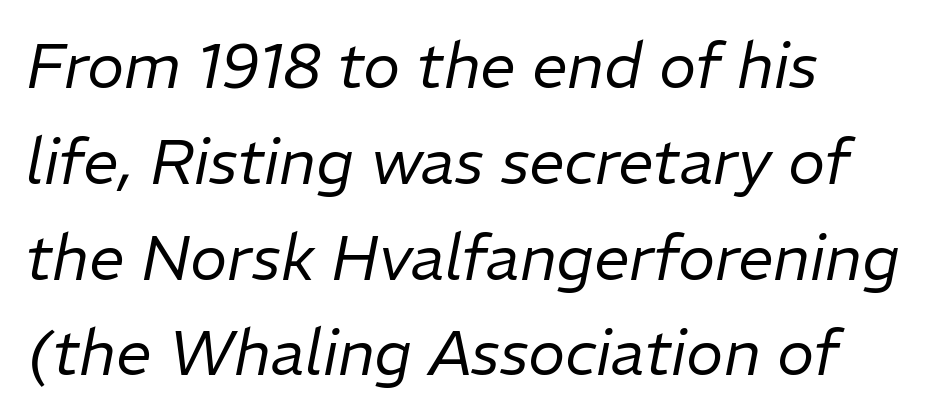
{"italic": "yes", "lean": "right", "slant_degrees": 11, "bold": "no", "weight": "regular", "width": "normal", "stroke_contrast": "low", "x_height": "medium", "monospaced": "no", "underline": "no", "align": "left", "line_spacing": "normal", "line_spacing_ratio": 1.52, "letter_spacing": "normal", "letter_spacing_em": 0.0, "glyph_px": 63}
